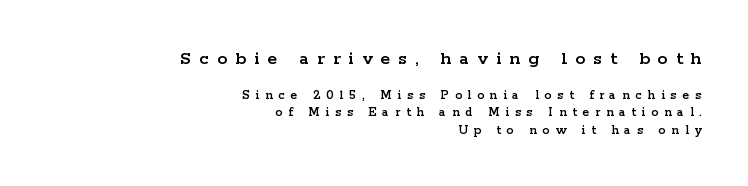
The image shows 20 px text type, upright; set right-aligned, line spacing 1.22x, unusually wide letter spacing (+0.41 em), not underlined; the first (top) block is 1.43x larger.
